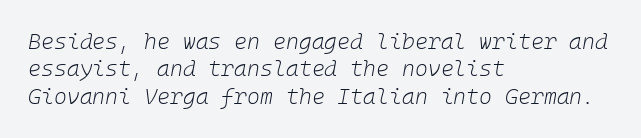
Q: Is the text bold? A: No.
Q: Is the text italic (slanted)? A: Yes, it leans right by about 10 degrees.
Q: Is the text underlined? A: No.
Q: How is the paragraph aligned? A: Left-aligned.
Q: Is the spacing between letters normal or unusually wide? A: Normal.
Q: Is the spacing between lines tight, normal or loose? A: Normal.
